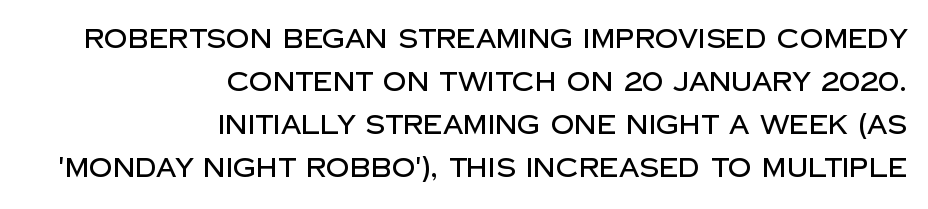
{"italic": "no", "underline": "no", "align": "right", "line_spacing": "normal", "line_spacing_ratio": 1.66, "letter_spacing": "normal", "letter_spacing_em": 0.0, "glyph_px": 26}
